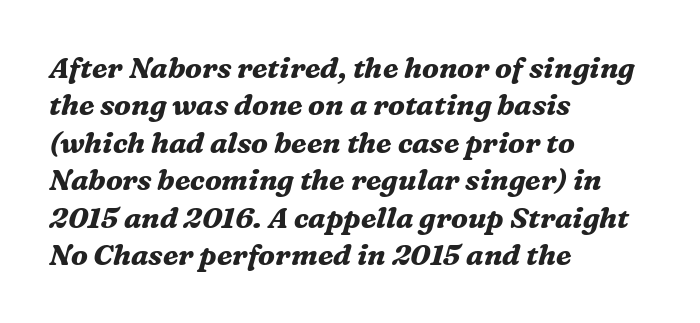
Visually the block forms a straight wall on the left and a jagged coastline on the right. Glyph-to-glyph distance matches everyday printed text. The line-height multiplier appears to be the usual default. Are there feet on the stems? There are — it's a serif. Slanted lettering throughout. Stroke thickness is high; the sample reads as a true bold.
